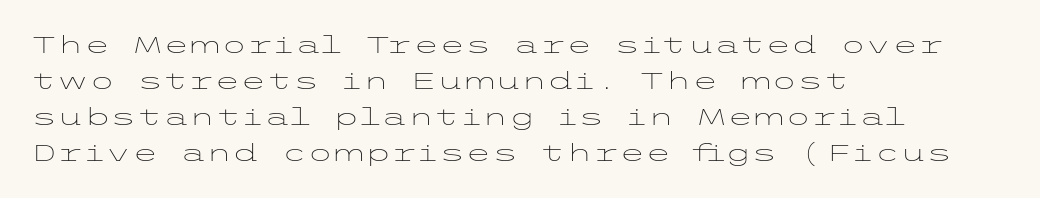
There is no visible air inserted between adjacent glyphs. The rendering anchors every line to the left-hand side. Counters stay open thanks to moderate or lighter strokes. Is there much room between lines? A standard amount, neither cramped nor airy. Type without underlining.
